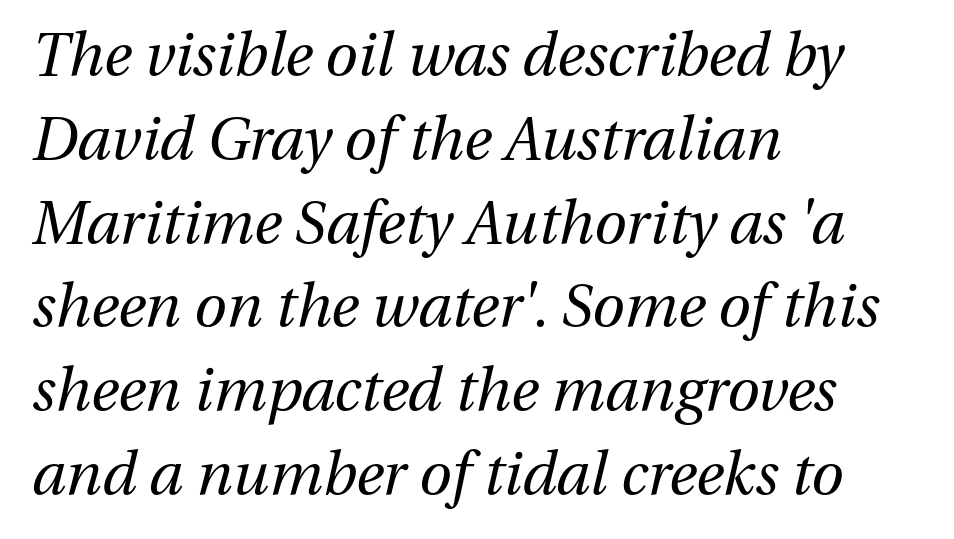
{"italic": "yes", "lean": "right", "slant_degrees": 13, "bold": "no", "weight": "regular", "width": "normal", "stroke_contrast": "medium", "x_height": "medium", "monospaced": "no", "underline": "no", "align": "left", "line_spacing": "normal", "line_spacing_ratio": 1.42, "letter_spacing": "normal", "letter_spacing_em": 0.0, "glyph_px": 59}
